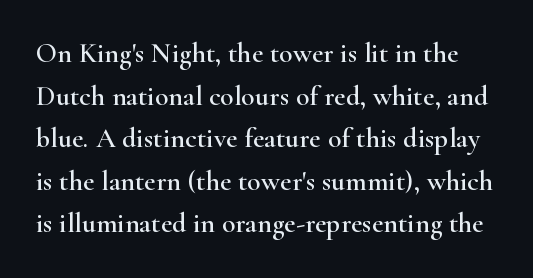
The image shows 28 px wide serif type, upright; set normal line spacing (1.52x), normal letter spacing, not underlined; high stroke contrast and a small x-height.
